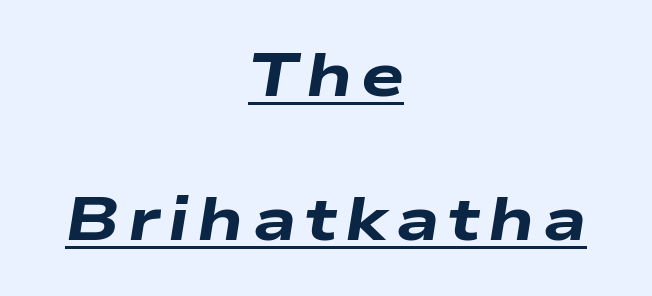
{"italic": "yes", "lean": "right", "slant_degrees": 9, "bold": "yes", "weight": "heavy", "width": "wide", "stroke_contrast": "low", "x_height": "medium", "monospaced": "no", "underline": "yes", "align": "center", "line_spacing": "loose", "line_spacing_ratio": 2.36, "glyph_px": 61}
